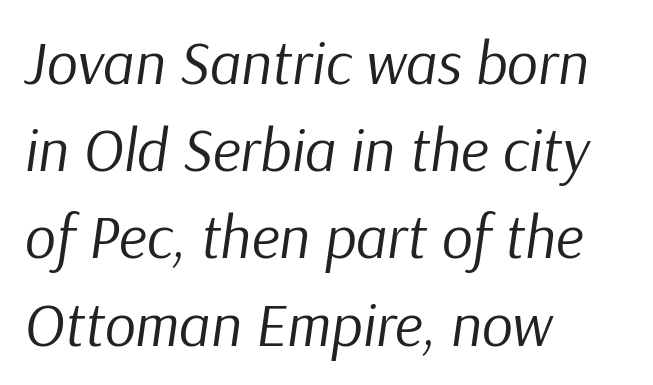
{"italic": "yes", "lean": "right", "slant_degrees": 9, "bold": "no", "weight": "regular", "width": "normal", "stroke_contrast": "low", "x_height": "medium", "monospaced": "no", "underline": "no", "align": "left", "line_spacing": "normal", "line_spacing_ratio": 1.43, "letter_spacing": "normal", "letter_spacing_em": 0.0, "glyph_px": 61}
